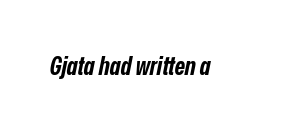
Letters rest on an invisible, unmarked baseline. Compared with typical body copy, the letter spacing here is the same. Rendered with sloped, italic letterforms. Students, this is bold: see how much ink each stroke carries.
